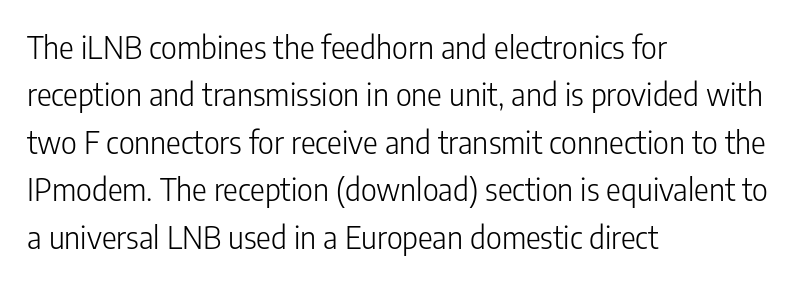
{"serif": "no", "italic": "no", "bold": "no", "weight": "light", "width": "condensed", "stroke_contrast": "low", "x_height": "medium", "monospaced": "no", "underline": "no", "align": "left", "line_spacing": "normal", "line_spacing_ratio": 1.53, "letter_spacing": "normal", "letter_spacing_em": 0.0, "glyph_px": 31}
